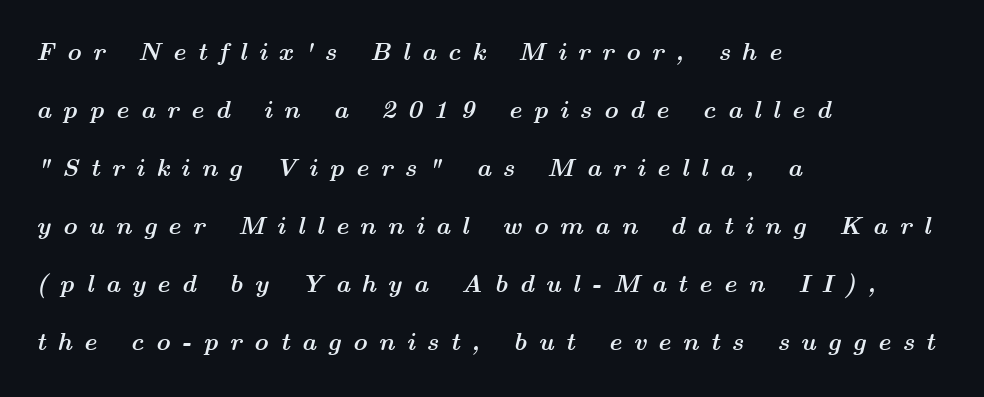
Q: Is the text bold? A: Yes.
Q: Is the text italic (slanted)? A: Yes, it leans right by about 14 degrees.
Q: Is the text underlined? A: No.
Q: How is the paragraph aligned? A: Left-aligned.
Q: Is the spacing between letters normal or unusually wide? A: Unusually wide.
Q: Is the spacing between lines tight, normal or loose? A: Loose.
